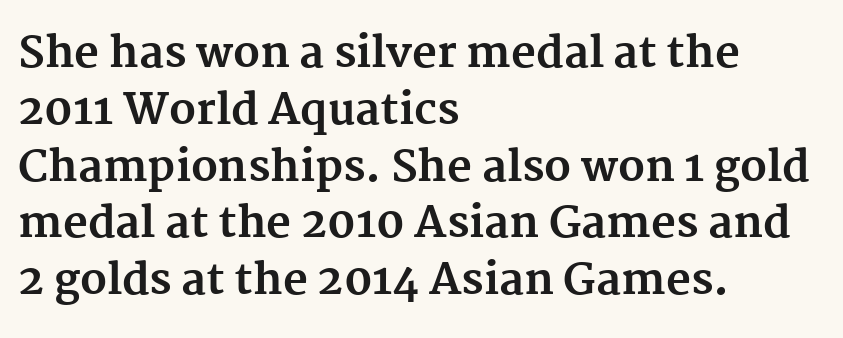
Q: Is the text bold? A: Yes.
Q: Is the text italic (slanted)? A: No, it is upright.
Q: Is the typeface a serif or a sans-serif typeface? A: Serif.
Q: Is the text underlined? A: No.
Q: How is the paragraph aligned? A: Left-aligned.
Q: Is the spacing between letters normal or unusually wide? A: Normal.
Q: Is the spacing between lines tight, normal or loose? A: Normal.
Q: Width (condensed, normal, or wide)? A: Normal.
Q: Stroke contrast? A: Medium.
Q: x-height? A: Medium.
Q: Monospaced? A: No.
